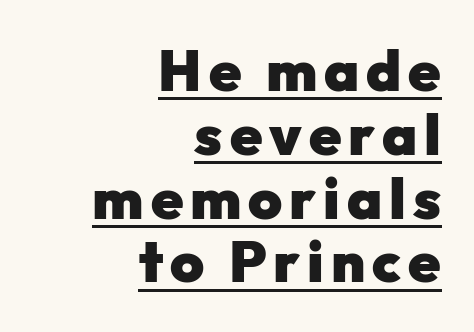
{"serif": "no", "italic": "no", "bold": "yes", "weight": "heavy", "width": "normal", "stroke_contrast": "low", "x_height": "medium", "monospaced": "no", "underline": "yes", "align": "right", "line_spacing": "tight", "line_spacing_ratio": 1.1, "glyph_px": 58}
